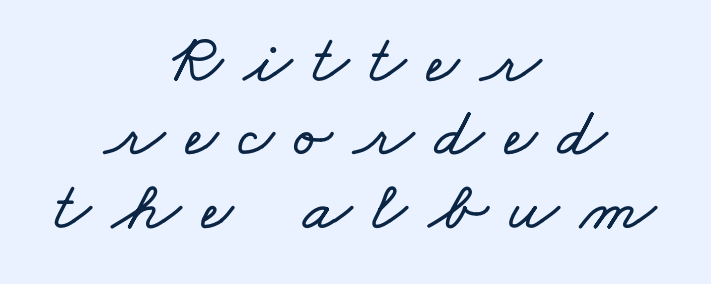
{"width": "wide", "stroke_contrast": "low", "x_height": "small", "monospaced": "no", "underline": "no", "align": "center", "line_spacing": "tight", "line_spacing_ratio": 1.05, "letter_spacing": "wide", "letter_spacing_em": 0.3, "glyph_px": 70}
